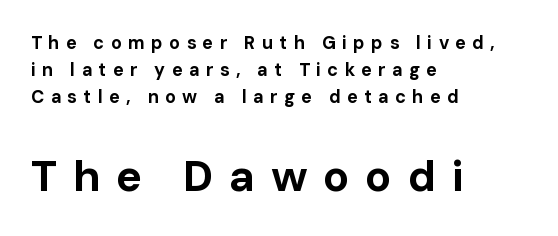
The image shows 44 px bold sans-serif type, upright; set left-aligned, normal line spacing (1.49x), unusually wide letter spacing (+0.35 em), not underlined; the second (bottom) block is 2.44x larger; low stroke contrast and a medium x-height.
